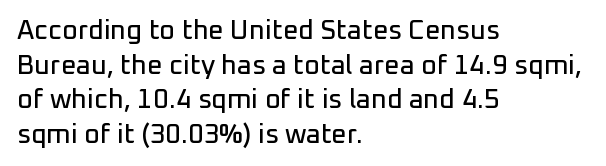
{"italic": "no", "underline": "no", "align": "left", "line_spacing": "normal", "line_spacing_ratio": 1.28, "letter_spacing": "normal", "letter_spacing_em": 0.0, "glyph_px": 27}
